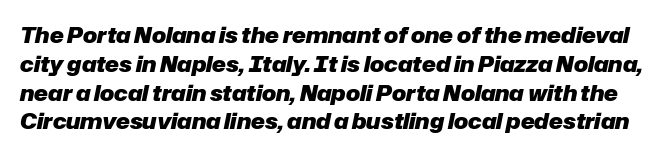
Q: Is the text bold? A: Yes.
Q: Is the text italic (slanted)? A: Yes, it leans right by about 12 degrees.
Q: Is the text underlined? A: No.
Q: Is the spacing between letters normal or unusually wide? A: Normal.
Q: Is the spacing between lines tight, normal or loose? A: Normal.
